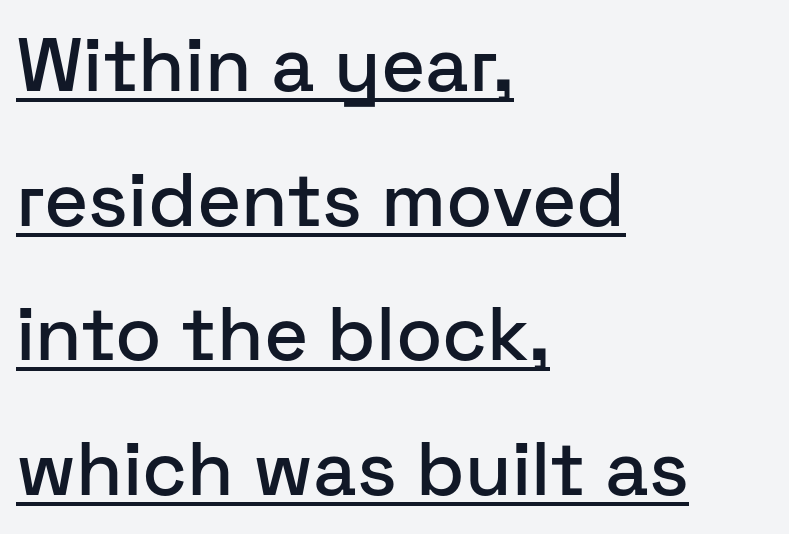
This rendering features underlined lettering. Note the varied advance widths — an 'i' is clearly narrower than an 'm'. The face used here is a sans, in the tradition of grotesques and geometrics. Line beginnings align vertically; line endings do not.
